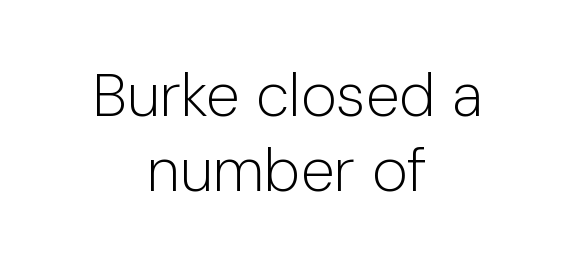
Q: Is the text bold? A: No.
Q: Is the text italic (slanted)? A: No, it is upright.
Q: Is the typeface a serif or a sans-serif typeface? A: Sans-serif.
Q: Is the text underlined? A: No.
Q: How is the paragraph aligned? A: Centered.
Q: Is the spacing between letters normal or unusually wide? A: Normal.
Q: Width (condensed, normal, or wide)? A: Normal.
Q: Stroke contrast? A: Low.
Q: x-height? A: Medium.
Q: Monospaced? A: No.
